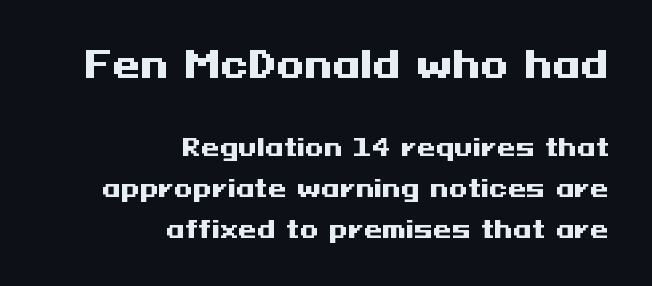
A student would notice the top passage is typeset larger than what follows. Vertical spacing — default. Weight: bold. Clear beneath every line of the passage. The face used here is rendered with its standard letterfit.
